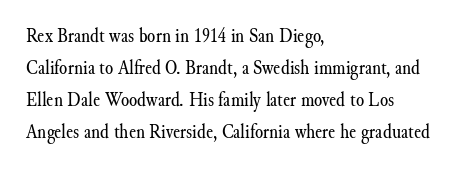
{"italic": "no", "bold": "no", "underline": "no", "align": "left", "line_spacing": "normal", "line_spacing_ratio": 1.53, "letter_spacing": "normal", "letter_spacing_em": 0.0, "glyph_px": 21}
